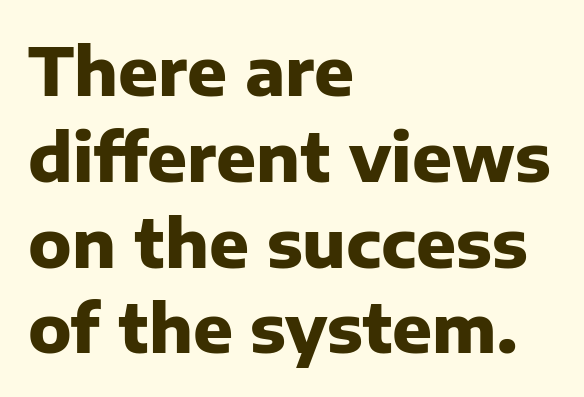
Q: Is the text bold? A: Yes.
Q: Is the text italic (slanted)? A: No, it is upright.
Q: Is the typeface a serif or a sans-serif typeface? A: Sans-serif.
Q: Is the text underlined? A: No.
Q: How is the paragraph aligned? A: Left-aligned.
Q: Is the spacing between letters normal or unusually wide? A: Normal.
Q: Is the spacing between lines tight, normal or loose? A: Normal.
Q: Width (condensed, normal, or wide)? A: Normal.
Q: Stroke contrast? A: Low.
Q: x-height? A: Medium.
Q: Monospaced? A: No.
